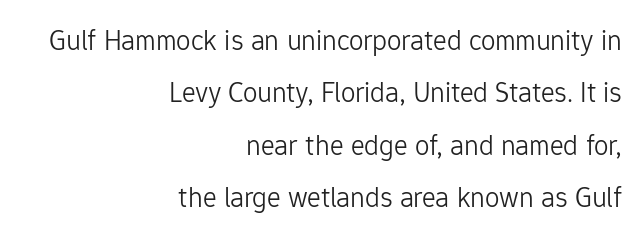
The image shows 29 px light sans-serif type, upright; set right-aligned, line spacing 1.81x, normal letter spacing, not underlined; low stroke contrast and a medium x-height.
